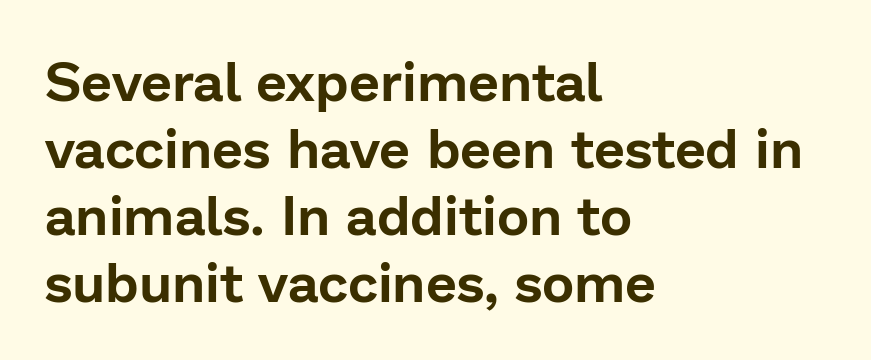
Q: Is the text italic (slanted)? A: No, it is upright.
Q: Is the typeface a serif or a sans-serif typeface? A: Sans-serif.
Q: Is the text underlined? A: No.
Q: How is the paragraph aligned? A: Left-aligned.
Q: Is the spacing between letters normal or unusually wide? A: Normal.
Q: Width (condensed, normal, or wide)? A: Normal.
Q: Stroke contrast? A: Low.
Q: x-height? A: Medium.
Q: Monospaced? A: No.
